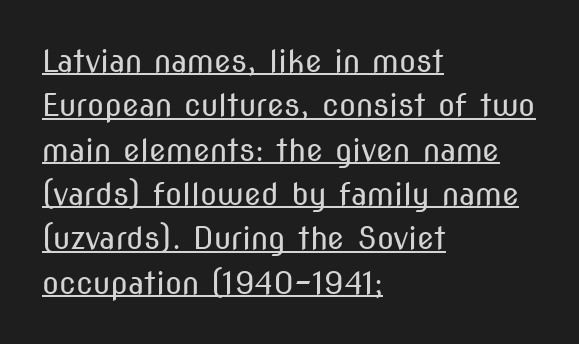
The image shows 31 px regular-weight, condensed sans-serif type, upright; set left-aligned, normal line spacing (1.43x), normal letter spacing, underlined; medium stroke contrast and a medium x-height.
